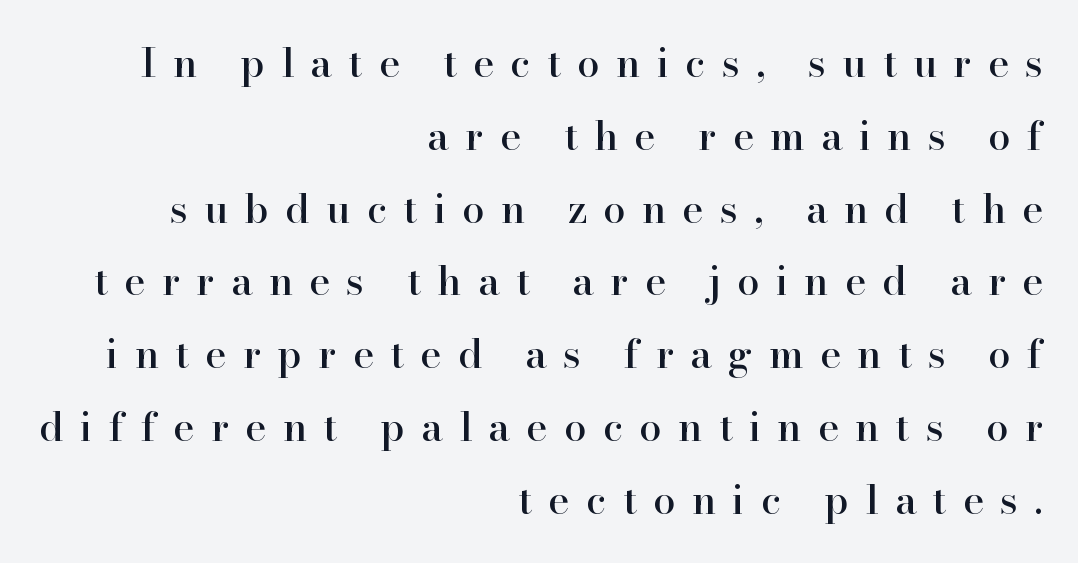
{"serif": "yes", "italic": "no", "width": "normal", "stroke_contrast": "high", "x_height": "small", "monospaced": "no", "underline": "no", "align": "right", "line_spacing_ratio": 1.82, "letter_spacing": "wide", "letter_spacing_em": 0.41, "glyph_px": 40}
